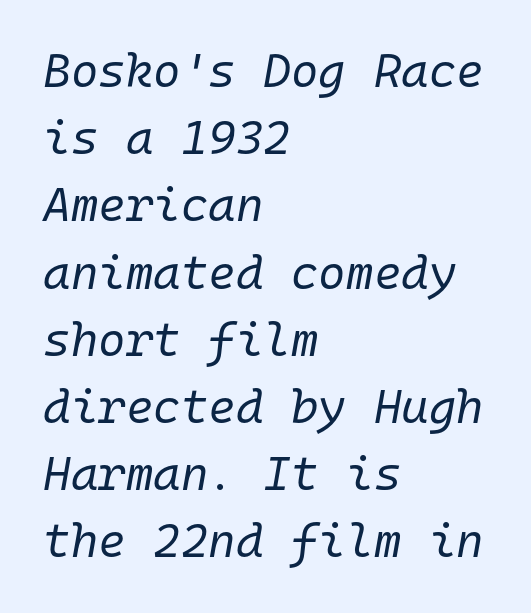
The image shows 47 px regular-weight type, italic (leaning right), monospaced; set left-aligned, normal line spacing (1.43x), normal letter spacing, not underlined; low stroke contrast and a medium x-height.
